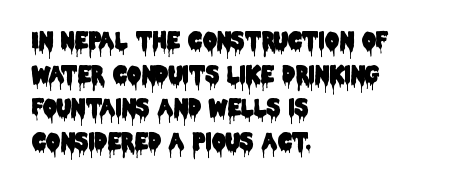
The image shows 22 px text type, upright; set left-aligned, normal line spacing (1.53x), normal letter spacing, not underlined.
